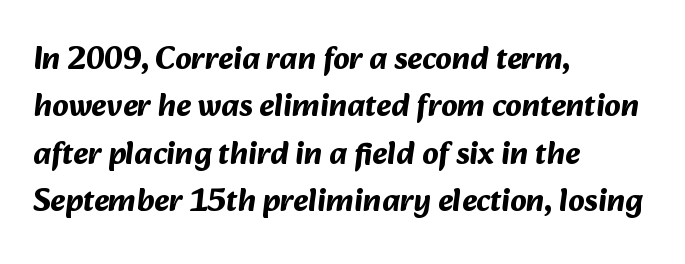
The image shows 32 px bold sans-serif type; set left-aligned, normal line spacing (1.48x), normal letter spacing, not underlined; medium stroke contrast and a medium x-height.
